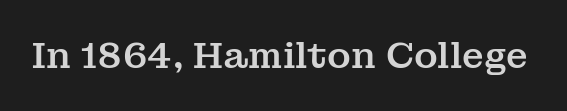
The image shows 36 px serif type, upright; set normal letter spacing, not underlined; medium stroke contrast and a medium x-height.
